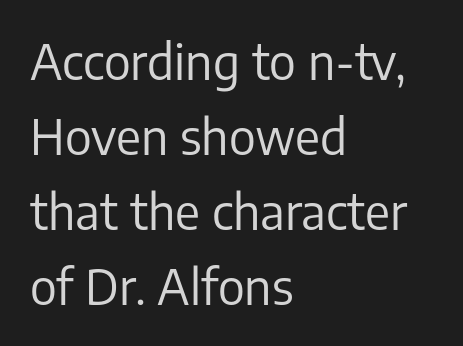
{"serif": "no", "italic": "no", "bold": "no", "weight": "regular", "width": "normal", "stroke_contrast": "low", "x_height": "medium", "monospaced": "no", "underline": "no", "align": "left", "line_spacing": "normal", "line_spacing_ratio": 1.56, "letter_spacing": "normal", "letter_spacing_em": 0.0, "glyph_px": 48}
